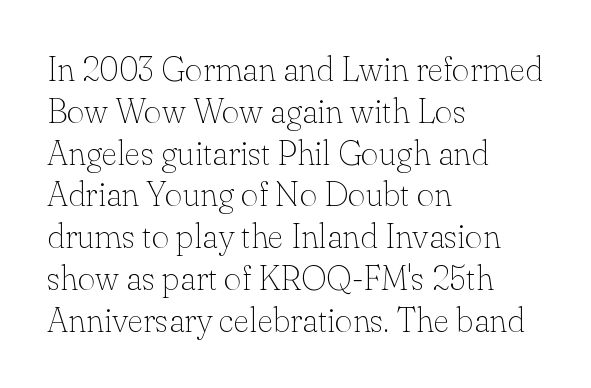
Q: Is the text bold? A: No.
Q: Is the text italic (slanted)? A: No, it is upright.
Q: Is the typeface a serif or a sans-serif typeface? A: Serif.
Q: Is the text underlined? A: No.
Q: How is the paragraph aligned? A: Left-aligned.
Q: Is the spacing between letters normal or unusually wide? A: Normal.
Q: Width (condensed, normal, or wide)? A: Normal.
Q: Stroke contrast? A: Low.
Q: x-height? A: Small.
Q: Monospaced? A: No.
